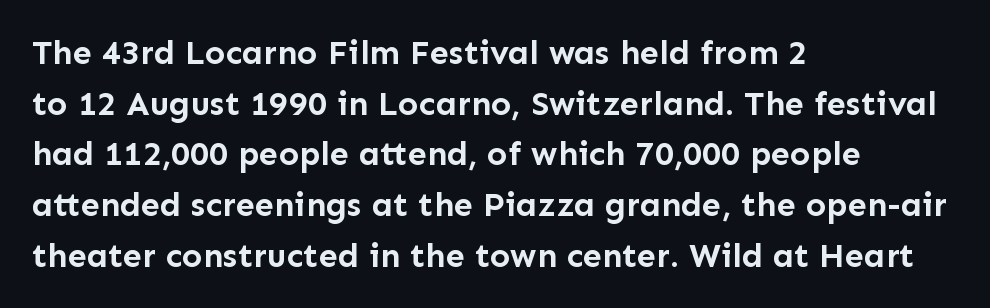
Compared with typical paragraphs, the rows here are spaced about the same. Where is the straight margin? On the left. The gap between lines stays unmarked. Each letter keeps its own natural width here, so spacing adapts to shape. Typographic density is high because the face is bold. It's the straight-up-and-down kind of type.
